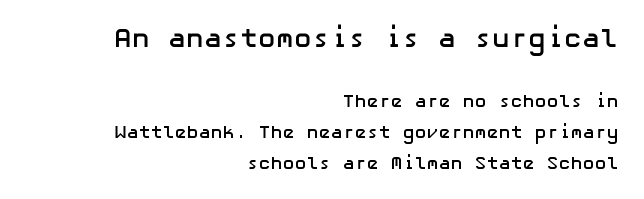
The image shows 27 px bold type, upright; set right-aligned, normal line spacing (1.7x), normal letter spacing, not underlined; the first (top) block is 1.5x larger.
